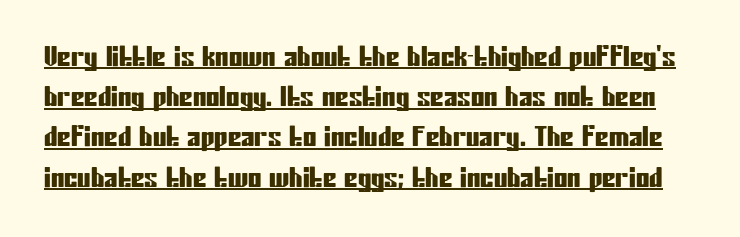
Horizontal bands of white between lines are of average thickness. This sample uses an upright cut, with every glyph sitting square on the baseline. Tracking here is standard; glyphs follow each other at the usual distance. Students, observe the line beneath the letters — that is underlining.
